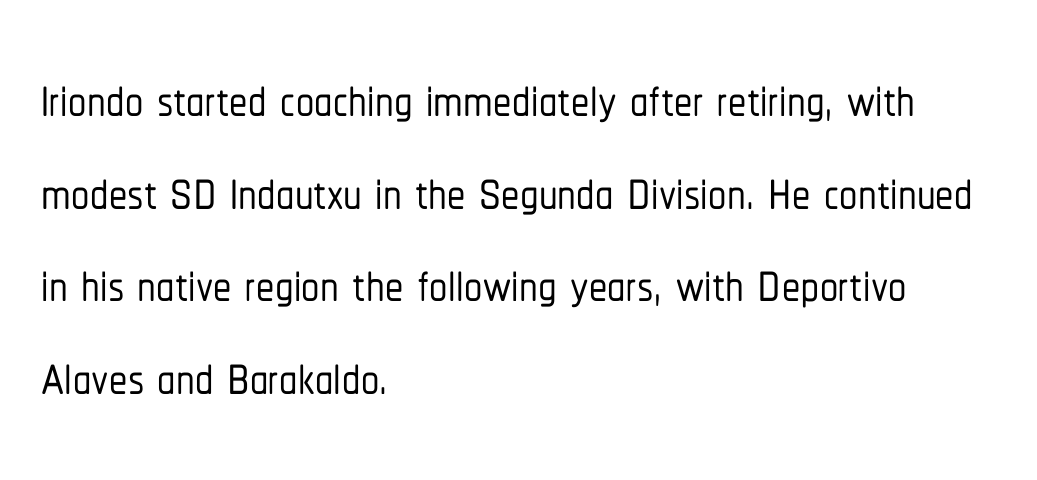
{"serif": "no", "italic": "no", "width": "condensed", "stroke_contrast": "low", "x_height": "medium", "monospaced": "no", "underline": "no", "align": "left", "line_spacing": "normal", "line_spacing_ratio": 1.27, "letter_spacing": "normal", "letter_spacing_em": 0.0, "glyph_px": 73}
